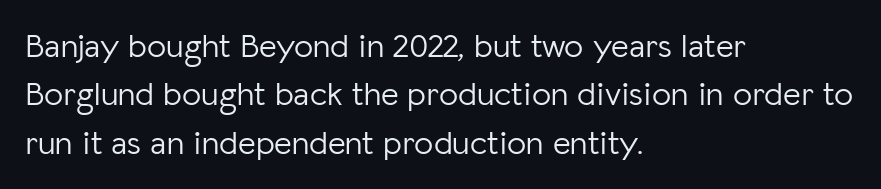
The letters advance in unequal steps, a hallmark of proportional type. Nope, no serifs anywhere on these letters. The letters sit at their default tracking, neither squeezed nor spread. Visually the block forms a straight wall on the left and a jagged coastline on the right. No italicization has been applied; the sample stays upright.
